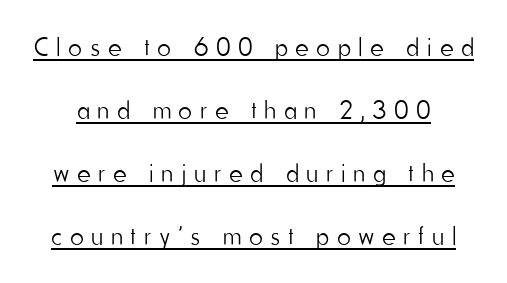
The image shows 26 px text type, upright; set loose line spacing (2.42x), unusually wide letter spacing (+0.31 em), underlined.
